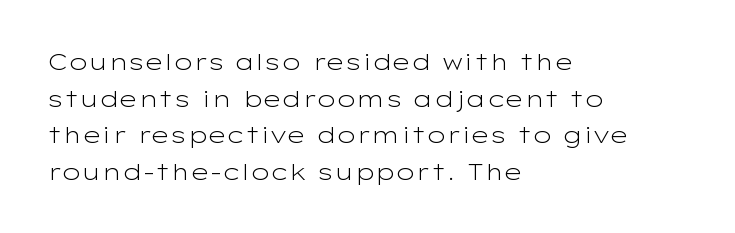
{"italic": "no", "bold": "no", "underline": "no", "align": "left", "line_spacing": "normal", "line_spacing_ratio": 1.59, "letter_spacing": "normal", "letter_spacing_em": 0.0, "glyph_px": 23}
